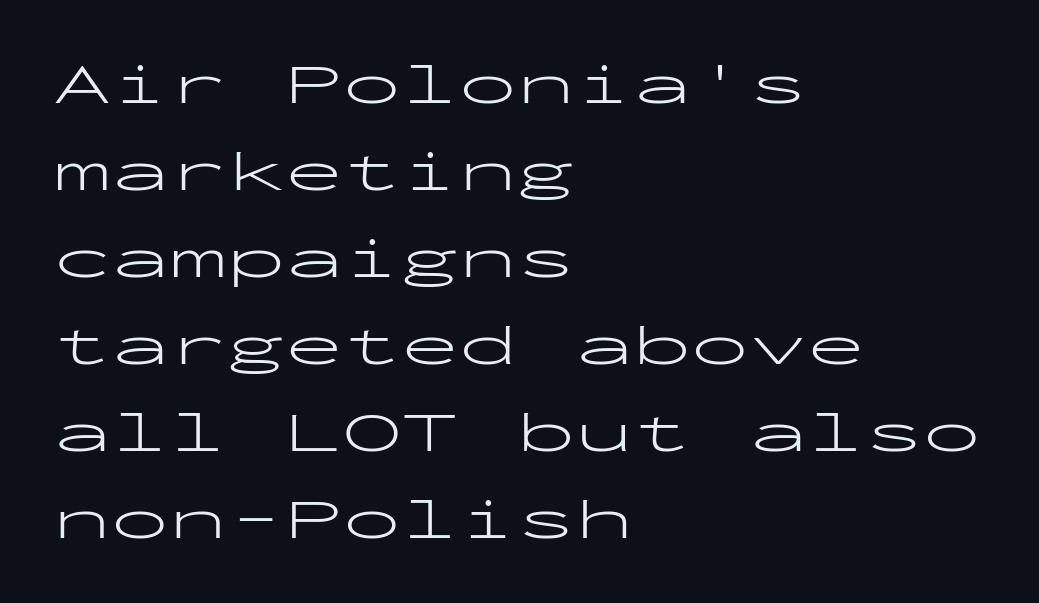
{"serif": "no", "italic": "no", "bold": "no", "weight": "light", "width": "wide", "stroke_contrast": "low", "x_height": "medium", "monospaced": "yes", "underline": "no", "align": "left", "line_spacing": "normal", "line_spacing_ratio": 1.5, "letter_spacing": "normal", "letter_spacing_em": 0.0, "glyph_px": 58}
